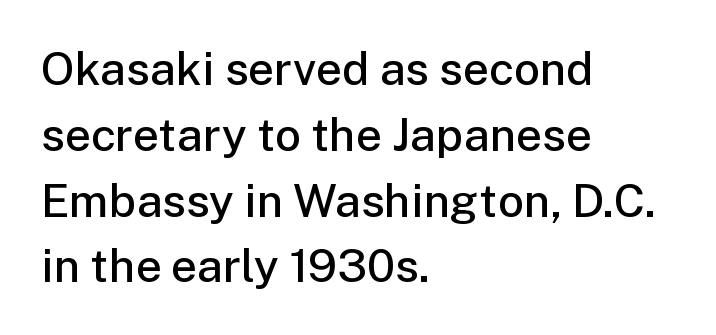
The image shows 46 px semibold sans-serif type, upright; set left-aligned, normal line spacing (1.43x), normal letter spacing, not underlined; low stroke contrast and a medium x-height.
